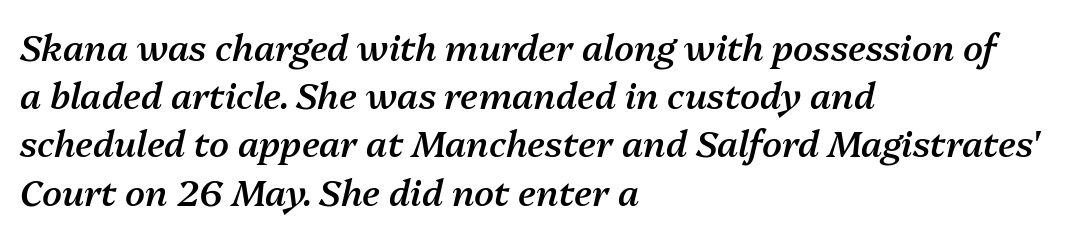
Each new line begins a customary step beneath the previous one. The rendering uses natural spacing where letterforms have individual widths. In terms of letterspacing, this is plain default setting. Bare-footed words on every line. Leftover space on each line is placed entirely after the last word. Slanted lettering throughout.
